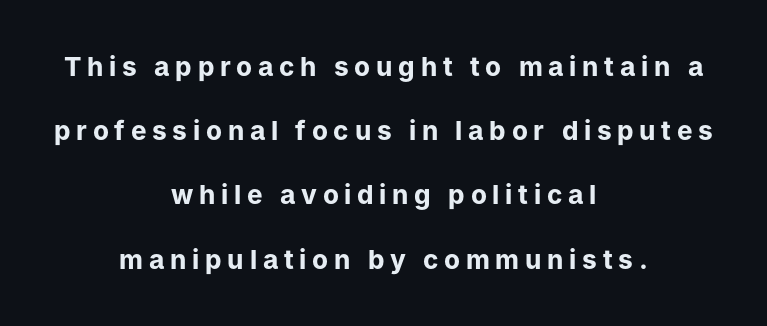
{"italic": "no", "bold": "yes", "underline": "no", "align": "center", "line_spacing": "loose", "line_spacing_ratio": 2.47, "letter_spacing": "wide", "letter_spacing_em": 0.22, "glyph_px": 26}
